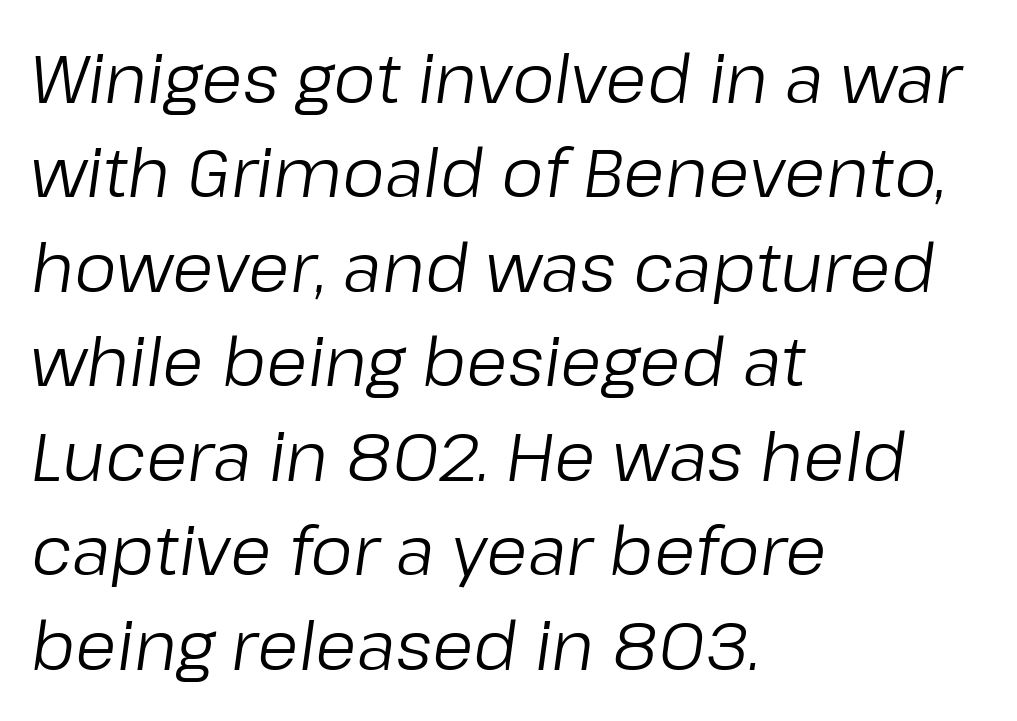
{"italic": "yes", "lean": "right", "slant_degrees": 8, "bold": "no", "weight": "regular", "width": "normal", "stroke_contrast": "low", "x_height": "medium", "monospaced": "no", "underline": "no", "align": "left", "line_spacing": "normal", "line_spacing_ratio": 1.41, "letter_spacing": "normal", "letter_spacing_em": 0.0, "glyph_px": 67}
